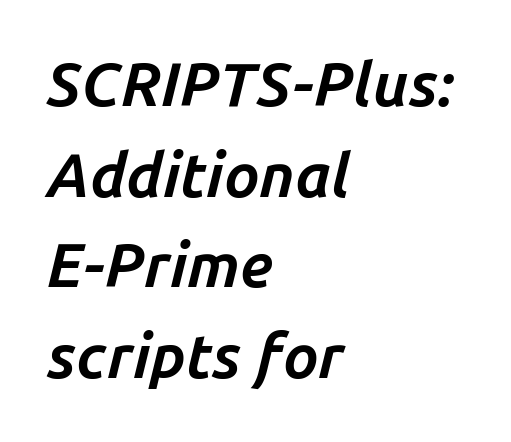
The image shows 62 px bold type, italic (leaning right); set left-aligned, normal line spacing (1.46x), normal letter spacing, not underlined; low stroke contrast and a medium x-height.
